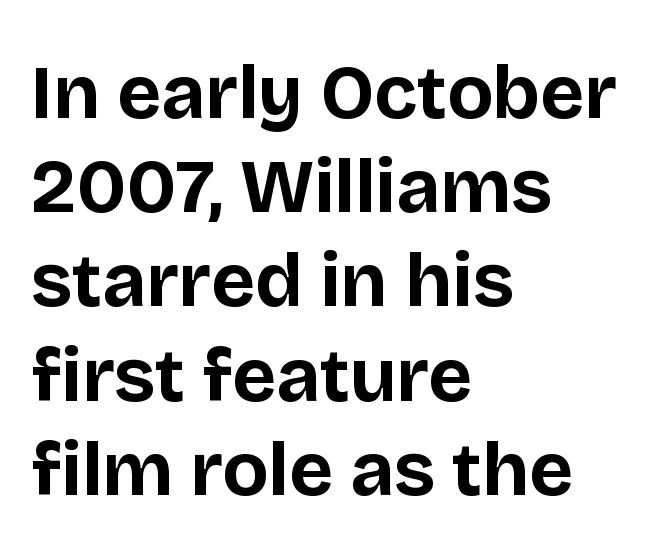
The image shows 76 px bold sans-serif type, upright; set left-aligned, line spacing 1.24x, normal letter spacing, not underlined; low stroke contrast and a large x-height.
